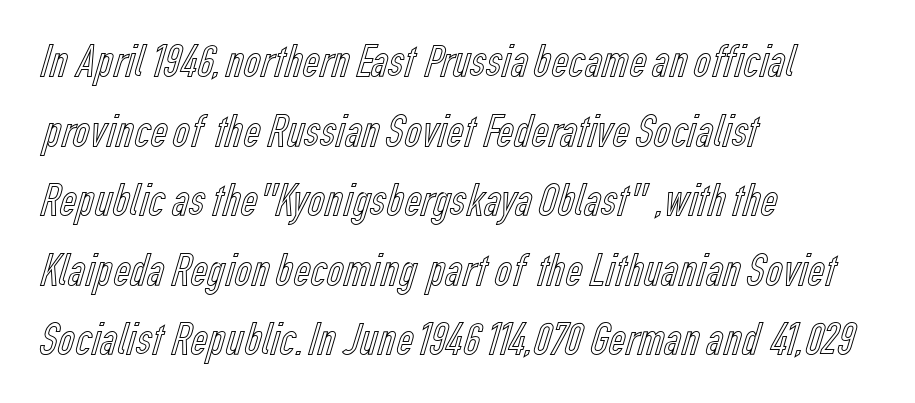
{"width": "condensed", "x_height": "medium", "monospaced": "no", "underline": "no", "align": "left", "line_spacing": "normal", "line_spacing_ratio": 1.48, "letter_spacing": "normal", "letter_spacing_em": 0.0, "glyph_px": 47}
